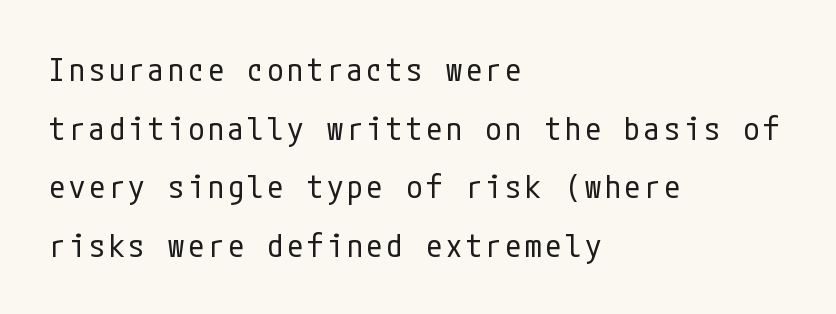
{"serif": "no", "italic": "no", "bold": "no", "weight": "regular", "width": "condensed", "stroke_contrast": "low", "x_height": "medium", "underline": "no", "align": "left", "line_spacing_ratio": 1.83, "glyph_px": 32}
